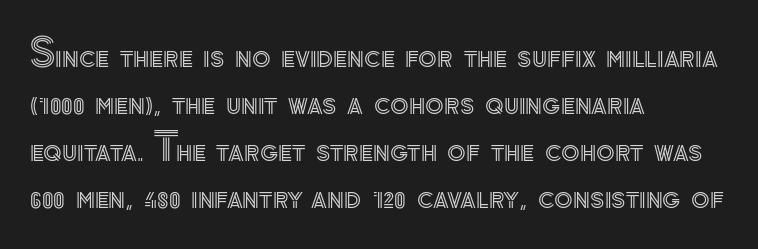
Q: Is the text italic (slanted)? A: No, it is upright.
Q: Is the text underlined? A: No.
Q: How is the paragraph aligned? A: Left-aligned.
Q: Is the spacing between letters normal or unusually wide? A: Normal.
Q: Width (condensed, normal, or wide)? A: Normal.
Q: x-height? A: Small.
Q: Monospaced? A: No.
